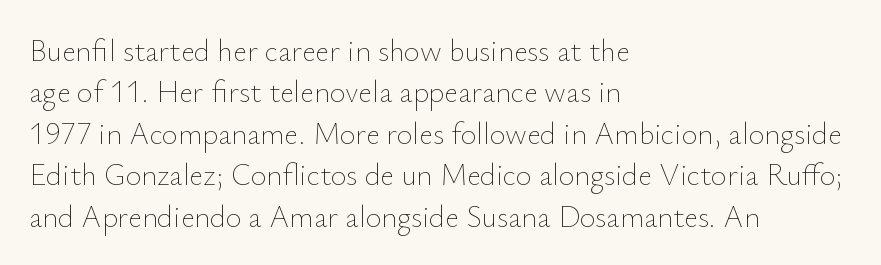
{"italic": "no", "bold": "no", "weight": "thin", "width": "normal", "stroke_contrast": "low", "x_height": "small", "monospaced": "no", "underline": "no", "align": "left", "line_spacing": "normal", "line_spacing_ratio": 1.38, "letter_spacing": "normal", "letter_spacing_em": 0.0, "glyph_px": 30}
